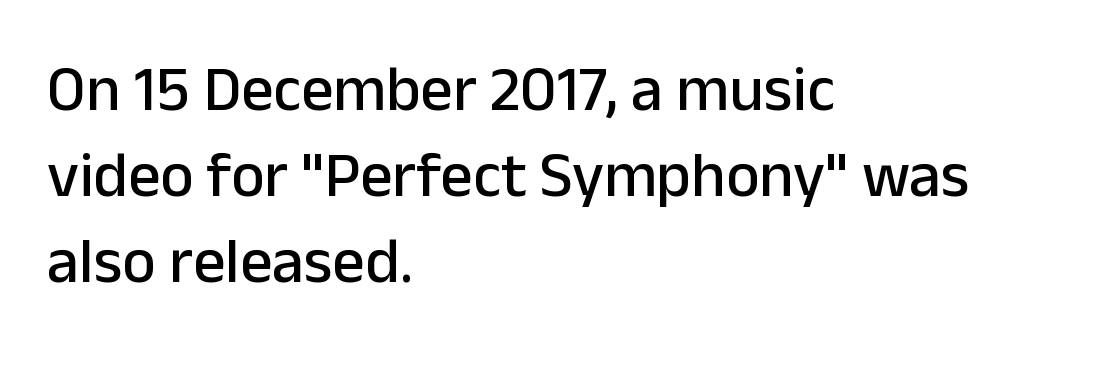
The image shows 64 px sans-serif type, upright; set left-aligned, normal line spacing (1.34x), normal letter spacing, not underlined; low stroke contrast and a medium x-height.
